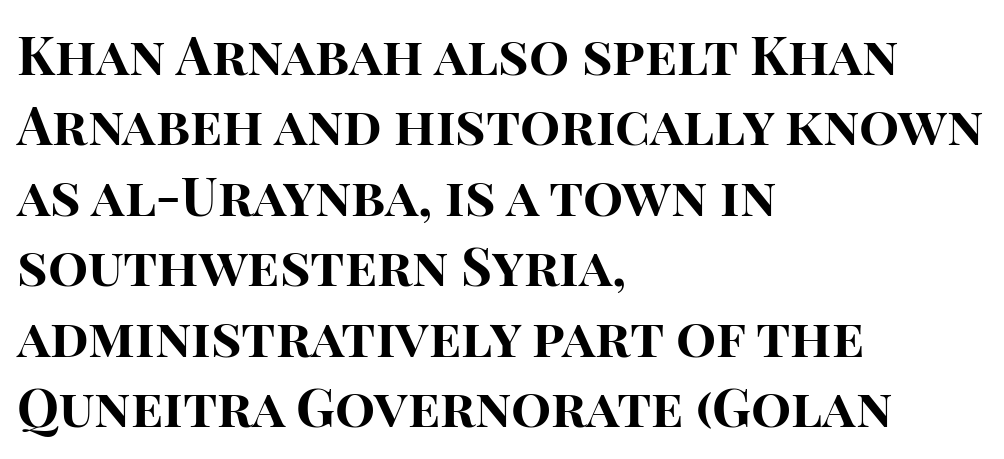
Q: Is the text bold? A: Yes.
Q: Is the text italic (slanted)? A: No, it is upright.
Q: Is the typeface a serif or a sans-serif typeface? A: Sans-serif.
Q: Is the text underlined? A: No.
Q: How is the paragraph aligned? A: Left-aligned.
Q: Is the spacing between letters normal or unusually wide? A: Normal.
Q: Is the spacing between lines tight, normal or loose? A: Normal.
Q: Width (condensed, normal, or wide)? A: Normal.
Q: Stroke contrast? A: High.
Q: x-height? A: Large.
Q: Monospaced? A: No.
